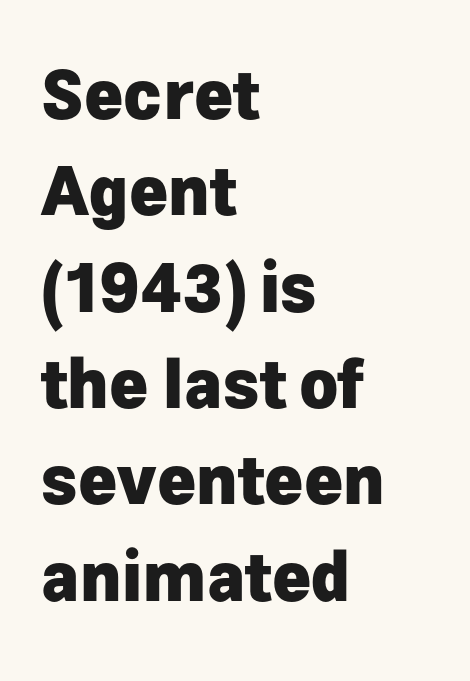
The glyphs have the mass of a bold cut. Leading matches the norm, producing a regular column. Only glyphs here, with clear space below each row. The paragraph shown leans on its left margin. Typographically, this falls in the sans-serif category. Looks like regular typesetting: each glyph gets only the width it needs.
